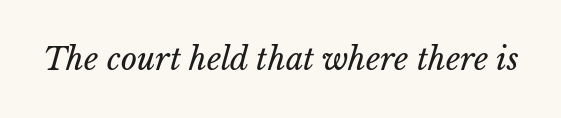
Characters follow at the spacing the type designer built in. The letters look calm and open, with moderate or lighter stems. Anything drawn beneath the words? Only blank space. Character widths vary here, with narrow letters taking less room than wide ones.
